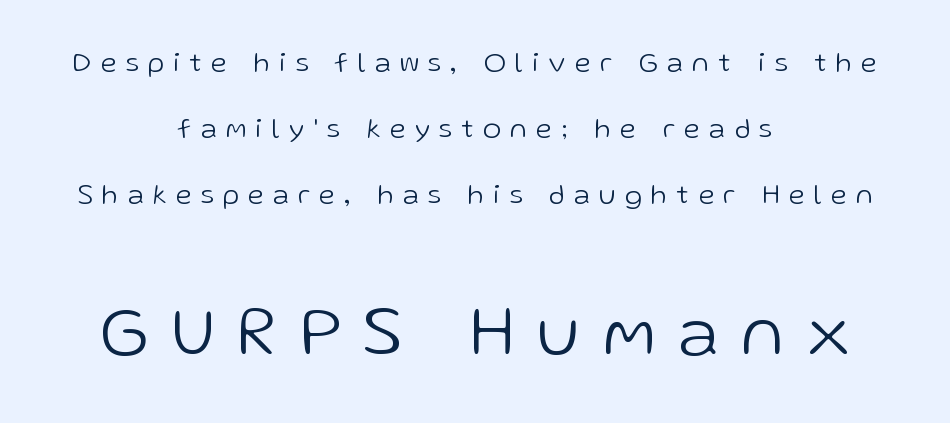
Q: Is the text bold? A: No.
Q: Is the text italic (slanted)? A: No, it is upright.
Q: Is the typeface a serif or a sans-serif typeface? A: Sans-serif.
Q: Is the text underlined? A: No.
Q: How is the paragraph aligned? A: Centered.
Q: Is the spacing between letters normal or unusually wide? A: Unusually wide.
Q: Is the spacing between lines tight, normal or loose? A: Loose.
Q: Which block of text is set in a larger size, the first (top) or the second (bottom)? A: The second (bottom) one.
Q: Width (condensed, normal, or wide)? A: Normal.
Q: Stroke contrast? A: Low.
Q: x-height? A: Medium.
Q: Monospaced? A: No.
